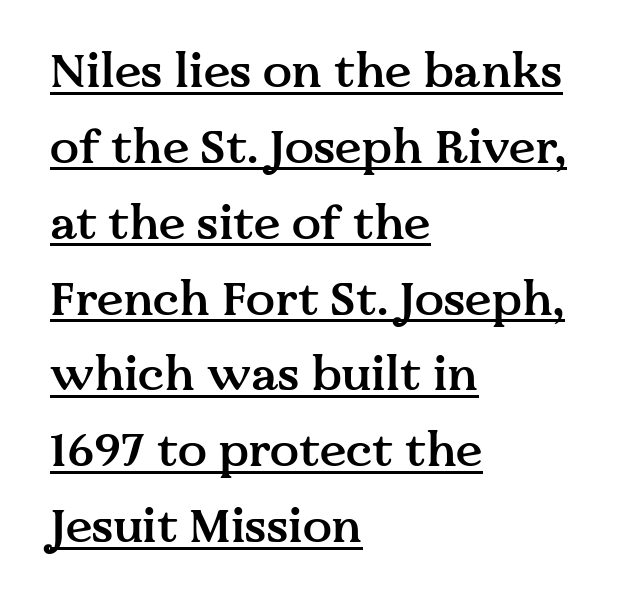
Look at the stroke-to-counter ratio: somewhat heavy, a semibold. Note the varied advance widths — an 'i' is clearly narrower than an 'm'. The setting favours the left margin, as ordinary paragraphs usually do. The specimen includes a rule beneath the text block's lines. You can tell it's not italic because the verticals are truly vertical. Each letter's strokes conclude with small projecting serifs.
